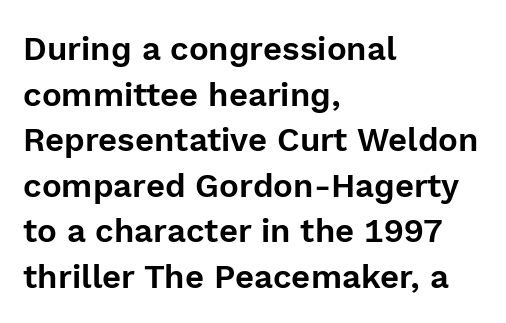
Q: Is the text italic (slanted)? A: No, it is upright.
Q: Is the typeface a serif or a sans-serif typeface? A: Sans-serif.
Q: Is the text underlined? A: No.
Q: How is the paragraph aligned? A: Left-aligned.
Q: Is the spacing between letters normal or unusually wide? A: Normal.
Q: Is the spacing between lines tight, normal or loose? A: Normal.
Q: Width (condensed, normal, or wide)? A: Normal.
Q: x-height? A: Medium.
Q: Monospaced? A: No.
